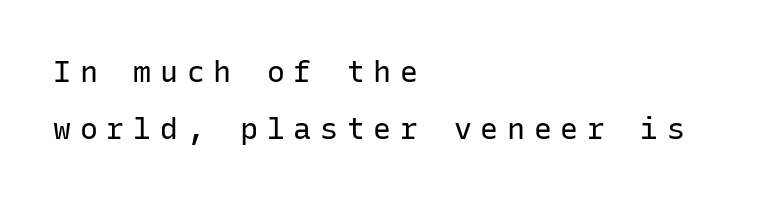
Q: Is the text bold? A: No.
Q: Is the text italic (slanted)? A: No, it is upright.
Q: Is the typeface a serif or a sans-serif typeface? A: Sans-serif.
Q: Is the text underlined? A: No.
Q: How is the paragraph aligned? A: Left-aligned.
Q: Is the spacing between letters normal or unusually wide? A: Unusually wide.
Q: Width (condensed, normal, or wide)? A: Normal.
Q: Stroke contrast? A: Low.
Q: x-height? A: Medium.
Q: Monospaced? A: Yes.
